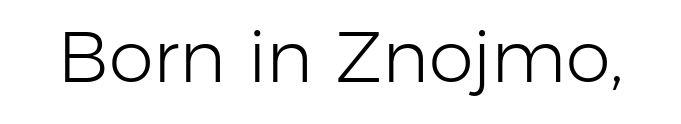
The image shows 72 px light sans-serif type, upright; set normal letter spacing, not underlined; low stroke contrast and a medium x-height.
